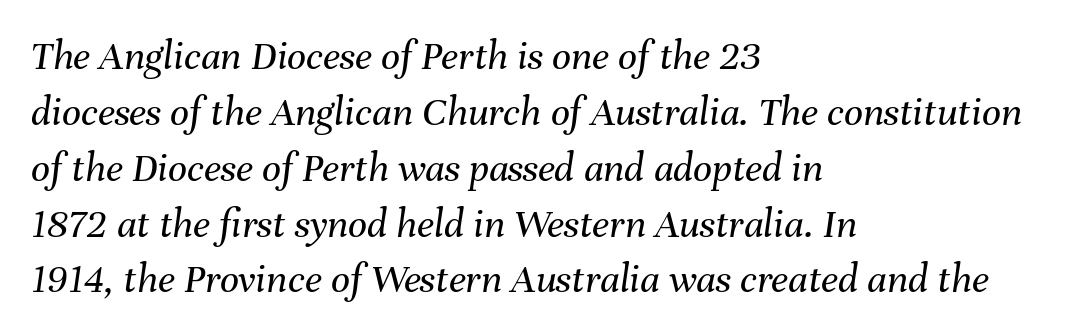
The image shows 42 px regular-weight type, italic (leaning right); set left-aligned, normal line spacing (1.33x), normal letter spacing, not underlined; medium stroke contrast and a medium x-height.
